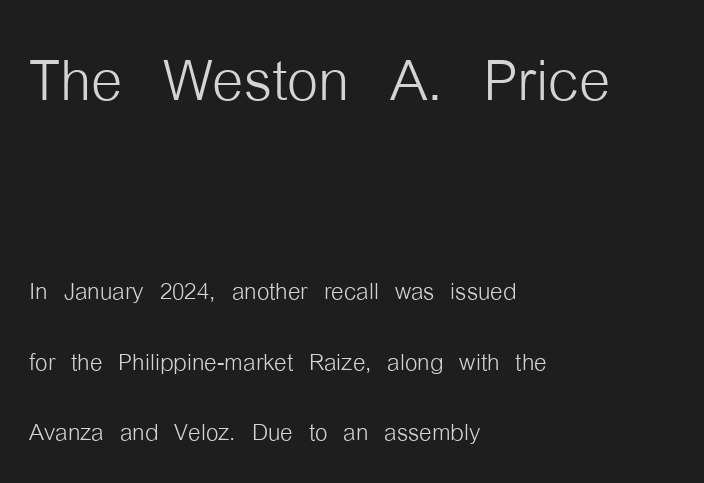
The image shows 80 px light, condensed sans-serif type, upright; set left-aligned, loose line spacing (2.21x), normal letter spacing, not underlined; the first (top) block is 2.5x larger; low stroke contrast and a medium x-height.
